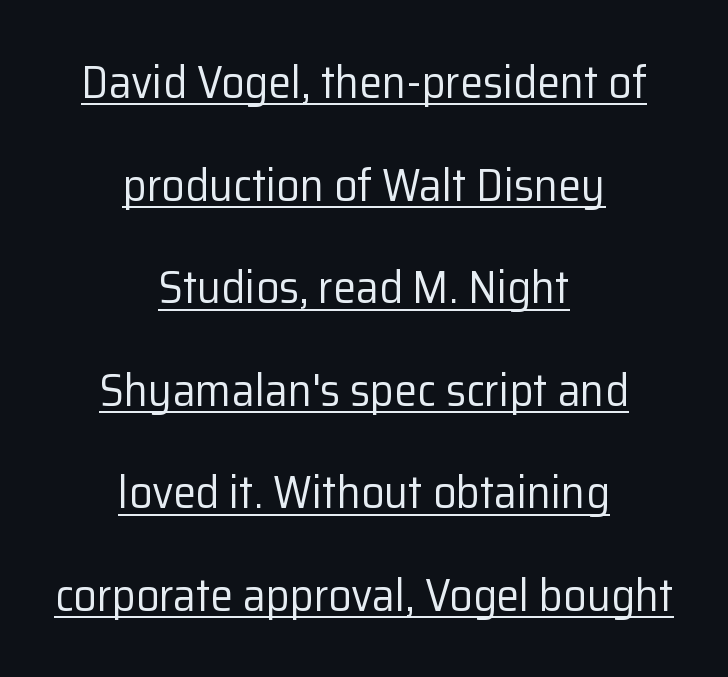
The image shows 46 px regular-weight sans-serif type, upright; set centered, loose line spacing (2.23x), normal letter spacing, underlined; low stroke contrast and a medium x-height.
